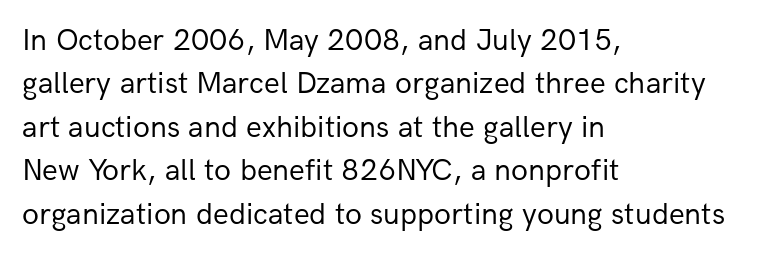
Honestly, the letter spacing is just normal — you wouldn't notice it. Font category for this specimen: sans-serif. A typesetter would call this proportional, since set widths differ per character. Plain, unruled lines of type. A normal amount of white space separates one row of letters from the next. Where is the straight margin? On the left.
